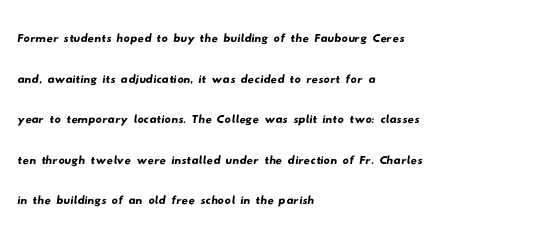
The image shows 31 px wide sans-serif type; set left-aligned, normal line spacing (1.31x), normal letter spacing, not underlined; low stroke contrast and a small x-height.
